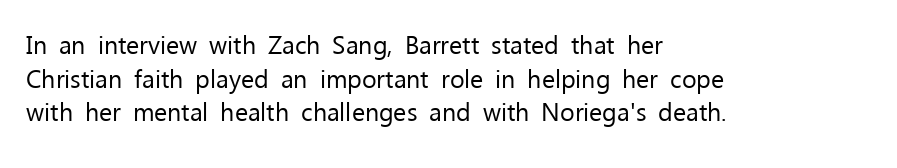
Honestly, there is no underline to notice here at all. When letters stand straight like this, we call the style roman or upright. The passage shown stacks its lines at a standard gap. Horizontal alignment here is leftward, the default for most running prose. Ink coverage per letter is moderate at most.
